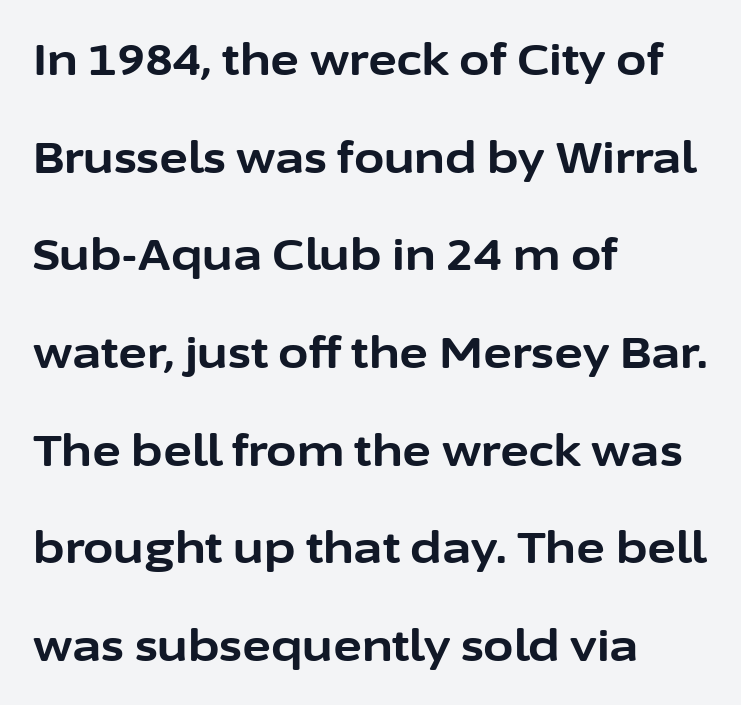
Q: Is the text bold? A: Yes.
Q: Is the text italic (slanted)? A: No, it is upright.
Q: Is the typeface a serif or a sans-serif typeface? A: Sans-serif.
Q: Is the text underlined? A: No.
Q: How is the paragraph aligned? A: Left-aligned.
Q: Is the spacing between letters normal or unusually wide? A: Normal.
Q: Is the spacing between lines tight, normal or loose? A: Loose.
Q: Width (condensed, normal, or wide)? A: Normal.
Q: Stroke contrast? A: Low.
Q: x-height? A: Medium.
Q: Monospaced? A: No.
